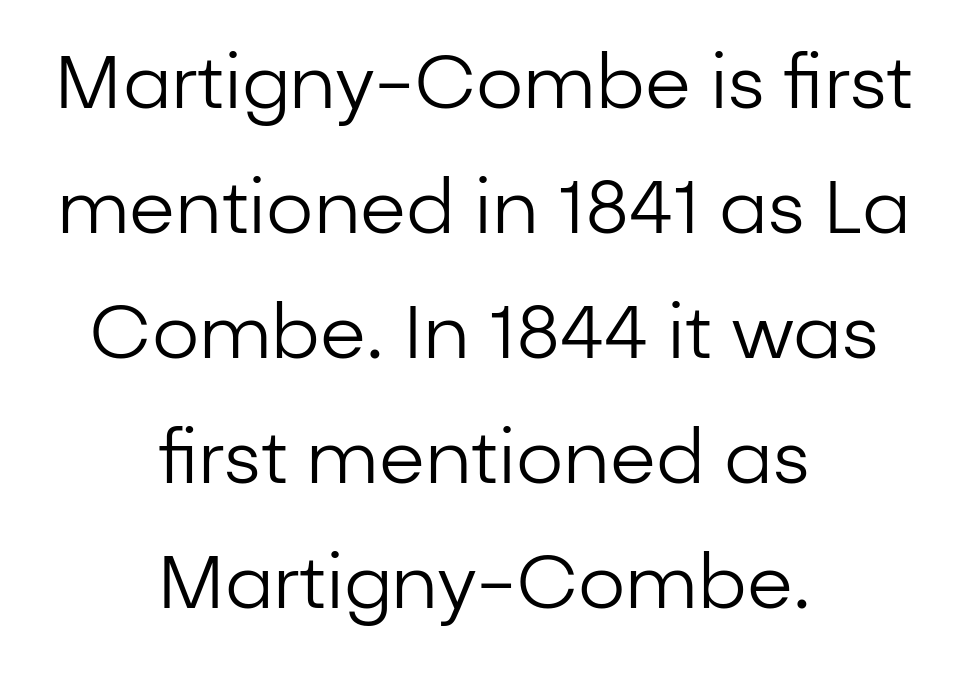
The image shows 74 px regular-weight sans-serif type, upright; set centered, normal line spacing (1.69x), normal letter spacing, not underlined; low stroke contrast and a medium x-height.
